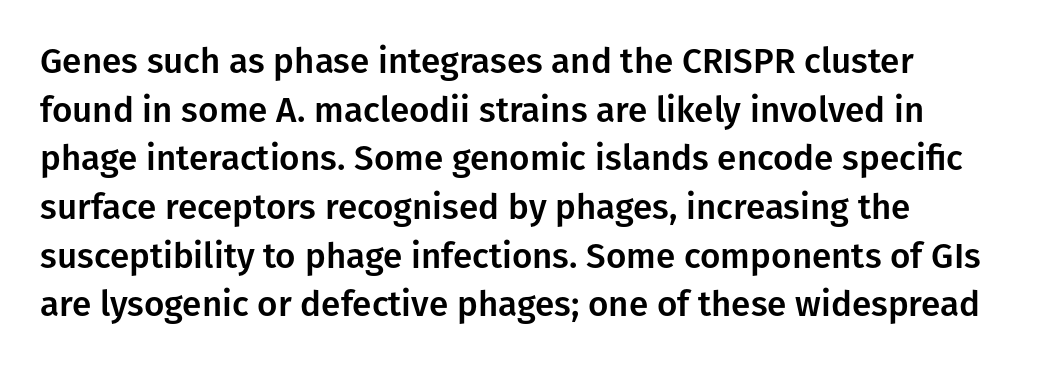
What's the leading like? Ordinary, nothing unusual. Clear beneath every line of the passage. Font category for this specimen: sans-serif. The paragraph shown leans on its left margin. Each letter keeps its own natural width here, so spacing adapts to shape. This rendering leaves character spacing at its baseline value.
